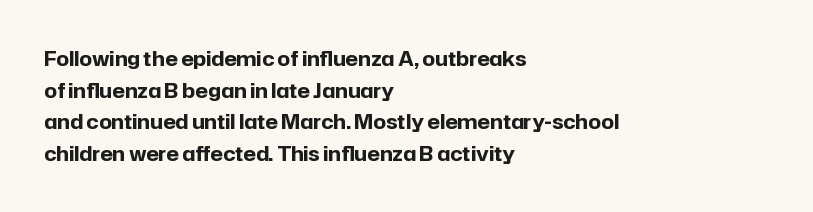
{"italic": "no", "bold": "yes", "underline": "no", "align": "left", "line_spacing": "normal", "line_spacing_ratio": 1.58, "letter_spacing": "normal", "letter_spacing_em": 0.0, "glyph_px": 20}
